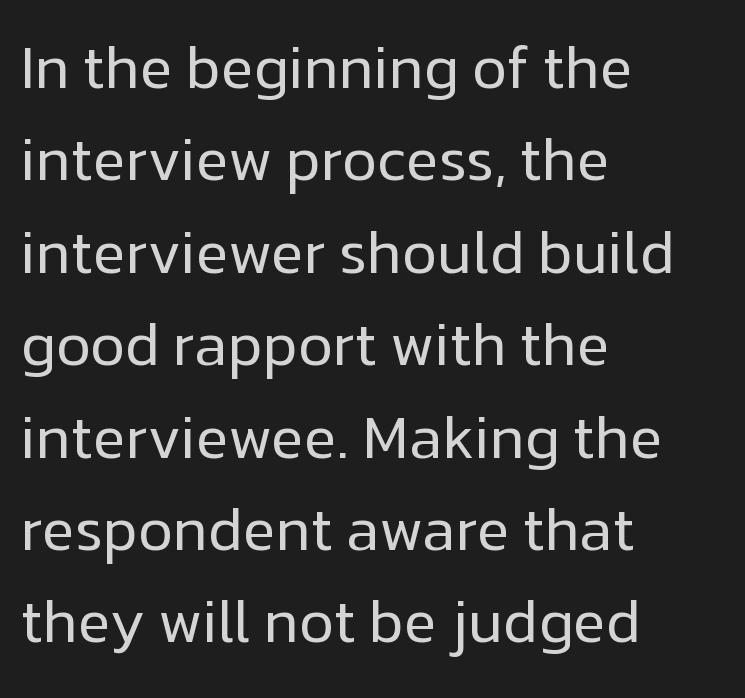
The image shows 60 px regular-weight sans-serif type, upright; set left-aligned, normal line spacing (1.54x), normal letter spacing, not underlined; low stroke contrast and a medium x-height.
